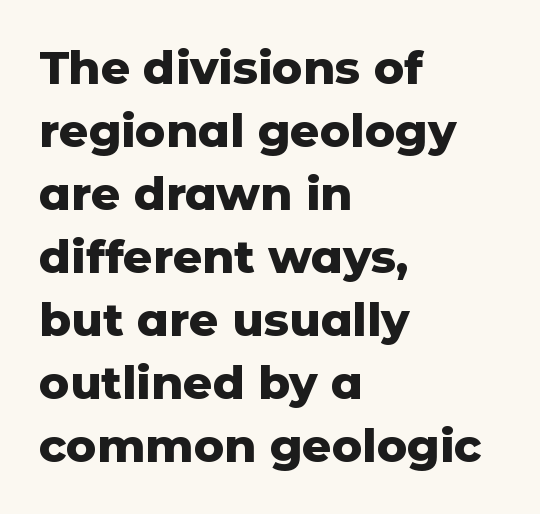
{"serif": "no", "italic": "no", "bold": "yes", "weight": "heavy", "width": "normal", "stroke_contrast": "low", "x_height": "medium", "monospaced": "no", "underline": "no", "align": "left", "line_spacing": "normal", "line_spacing_ratio": 1.37, "letter_spacing": "normal", "letter_spacing_em": 0.0, "glyph_px": 46}
